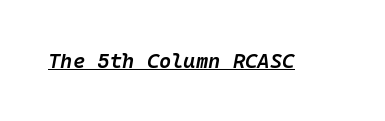
The image shows 21 px text type, italic (leaning right); set normal letter spacing, underlined.
